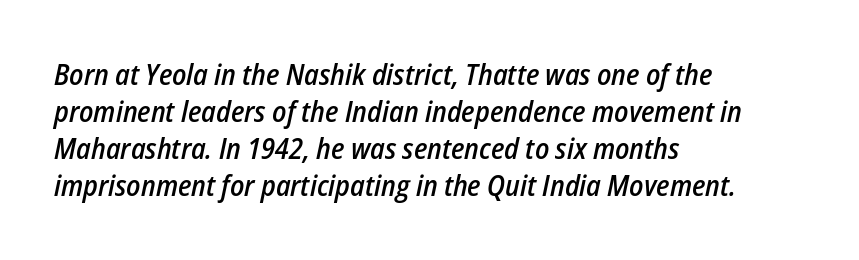
Q: Is the text bold? A: Semi-bold.
Q: Is the text italic (slanted)? A: Yes, it leans right by about 12 degrees.
Q: Is the text underlined? A: No.
Q: How is the paragraph aligned? A: Left-aligned.
Q: Is the spacing between letters normal or unusually wide? A: Normal.
Q: Is the spacing between lines tight, normal or loose? A: Normal.
Q: Width (condensed, normal, or wide)? A: Condensed.
Q: Stroke contrast? A: Low.
Q: x-height? A: Medium.
Q: Monospaced? A: No.
